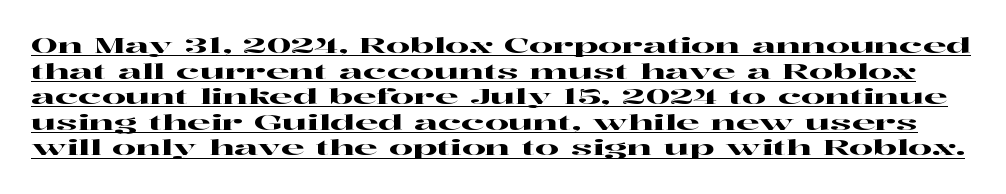
{"italic": "no", "underline": "yes", "line_spacing_ratio": 1.22, "letter_spacing": "normal", "letter_spacing_em": 0.0, "glyph_px": 21}
